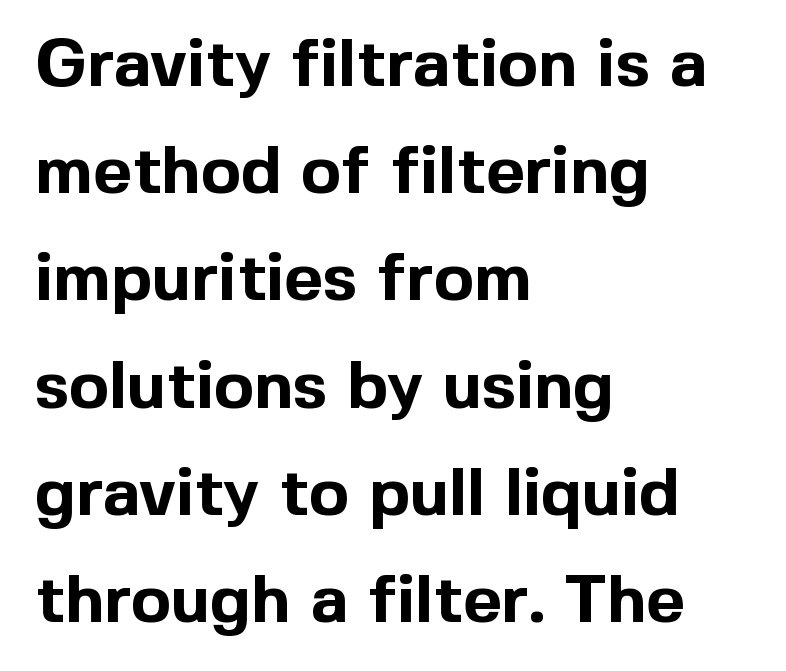
{"serif": "no", "italic": "no", "bold": "yes", "weight": "bold", "width": "normal", "x_height": "medium", "monospaced": "no", "underline": "no", "align": "left", "line_spacing": "normal", "line_spacing_ratio": 1.6, "letter_spacing": "normal", "letter_spacing_em": 0.0, "glyph_px": 67}
